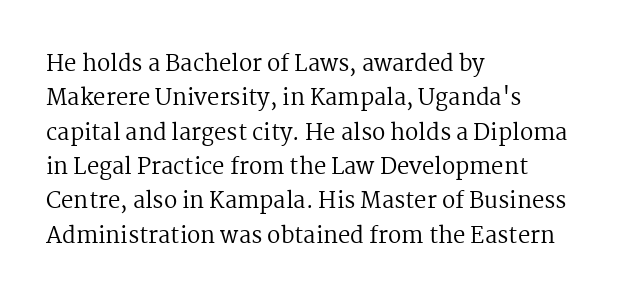
Q: Is the text bold? A: No.
Q: Is the text italic (slanted)? A: No, it is upright.
Q: Is the text underlined? A: No.
Q: How is the paragraph aligned? A: Left-aligned.
Q: Is the spacing between letters normal or unusually wide? A: Normal.
Q: Is the spacing between lines tight, normal or loose? A: Normal.
